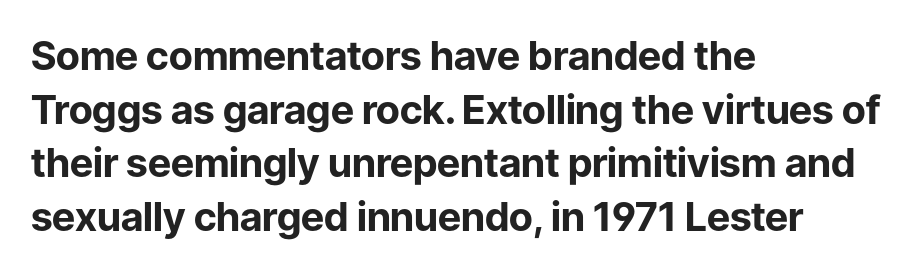
The image shows 40 px bold sans-serif type, upright; set left-aligned, normal line spacing (1.34x), normal letter spacing, not underlined; low stroke contrast and a medium x-height.
